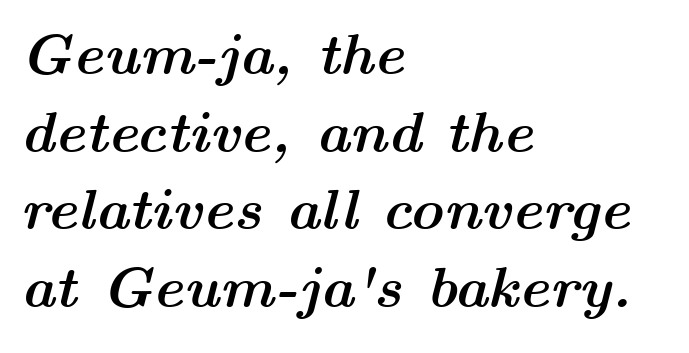
Words appear dense and cohesive because spacing is normal. Thick stems and heavy bowls — unmistakably bold. Designer's note — italics engaged. This block has exactly the height ordinary leading produces. Glance below the letters and you will spot only blank space. Leftover space on each line is placed entirely after the last word.
